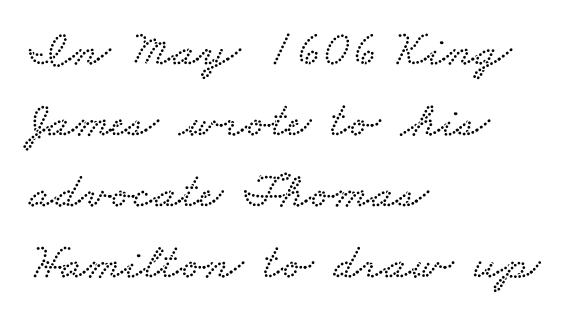
The image shows 51 px wide serif type; set left-aligned, normal line spacing (1.39x), normal letter spacing, not underlined; low stroke contrast and a small x-height.
